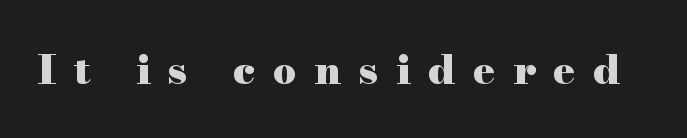
The letters advance in unequal steps, a hallmark of proportional type. A clean baseline with only descenders dipping below it. The font family rendered here belongs to the serif group. A dark, heavy texture on the line: the type is bold. Short note: letters widely spaced.
